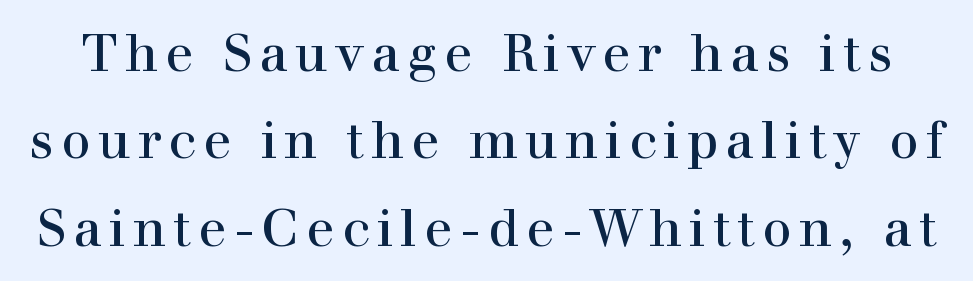
If you drew a line through each stem, it would be perfectly vertical. These lines sit exactly where default settings would place them. The text was rendered using a seriffed face with decorative stroke endings. This sample has the flowing, uneven cadence of proportional lettering. Has an underline been added? It has not.
